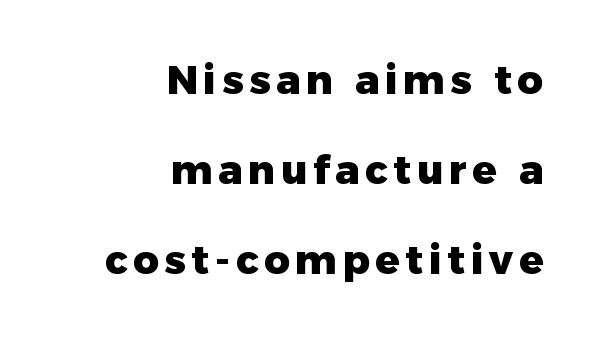
Q: Is the text bold? A: Yes.
Q: Is the text italic (slanted)? A: No, it is upright.
Q: Is the typeface a serif or a sans-serif typeface? A: Sans-serif.
Q: Is the text underlined? A: No.
Q: How is the paragraph aligned? A: Right-aligned.
Q: Is the spacing between lines tight, normal or loose? A: Loose.
Q: Width (condensed, normal, or wide)? A: Normal.
Q: Stroke contrast? A: Low.
Q: x-height? A: Medium.
Q: Monospaced? A: No.
